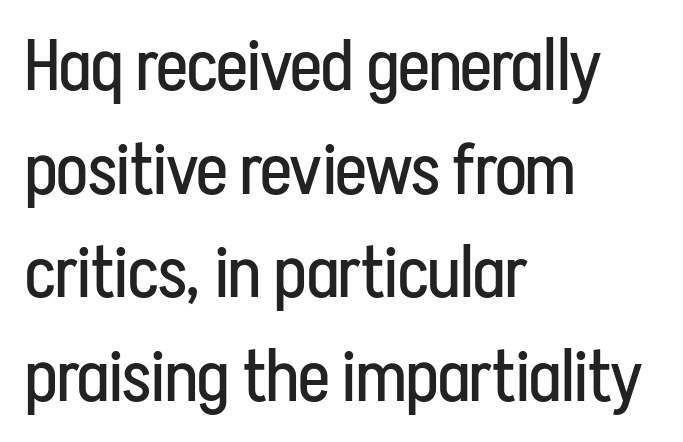
Bold? No — there's no thickening of the strokes. Quick note: not italic, upright. Letter spacing: default. Beneath every word, the page is bare.
